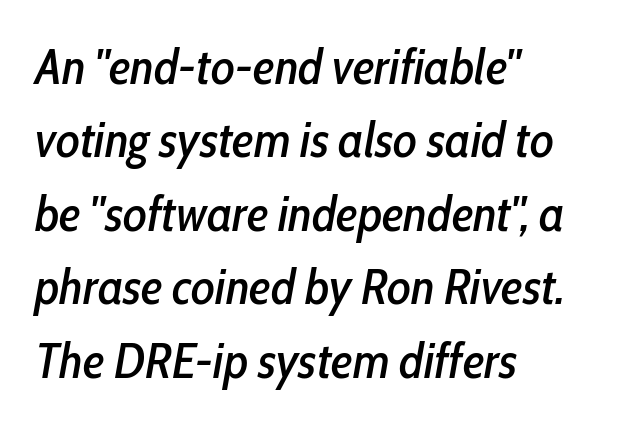
Is there much room between lines? A standard amount, neither cramped nor airy. Varying glyph widths throughout — classic text-font behaviour. Decoration check: the copy has no underline. Layout note: lines flush left.
